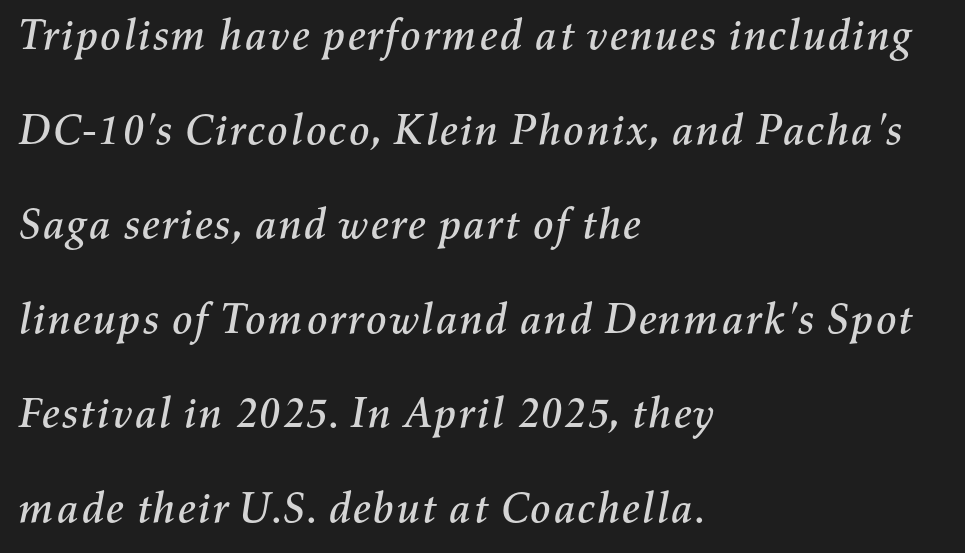
The image shows 43 px text type, italic (leaning right); set left-aligned, loose line spacing (2.2x), normal letter spacing, not underlined; medium stroke contrast and a medium x-height.
